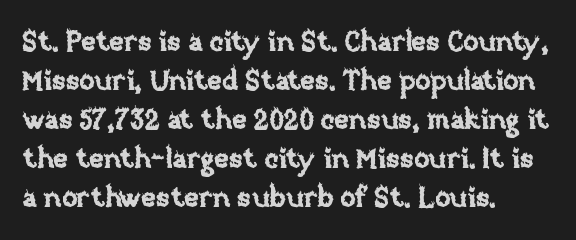
{"italic": "no", "width": "normal", "stroke_contrast": "low", "x_height": "large", "monospaced": "no", "underline": "no", "align": "left", "line_spacing": "normal", "line_spacing_ratio": 1.39, "letter_spacing": "normal", "letter_spacing_em": 0.0, "glyph_px": 28}
